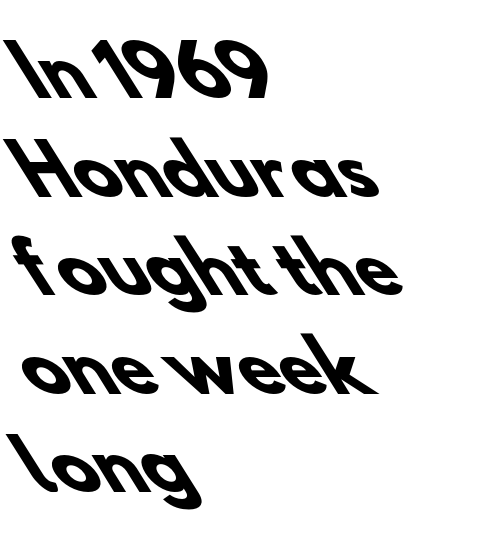
{"serif": "no", "bold": "yes", "weight": "heavy", "width": "normal", "stroke_contrast": "low", "x_height": "small", "monospaced": "no", "underline": "no", "align": "left", "line_spacing": "normal", "line_spacing_ratio": 1.45, "letter_spacing": "normal", "letter_spacing_em": 0.0, "glyph_px": 68}
